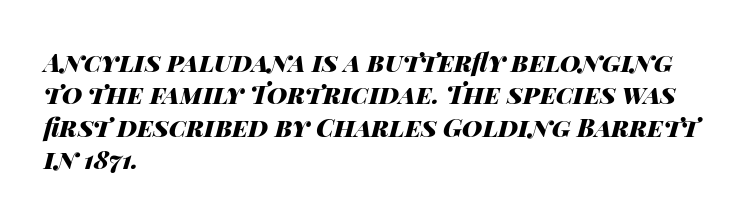
Q: Is the text bold? A: Yes.
Q: Is the text italic (slanted)? A: Yes, it leans right by about 14 degrees.
Q: Is the text underlined? A: No.
Q: How is the paragraph aligned? A: Left-aligned.
Q: Is the spacing between letters normal or unusually wide? A: Normal.
Q: Is the spacing between lines tight, normal or loose? A: Normal.
